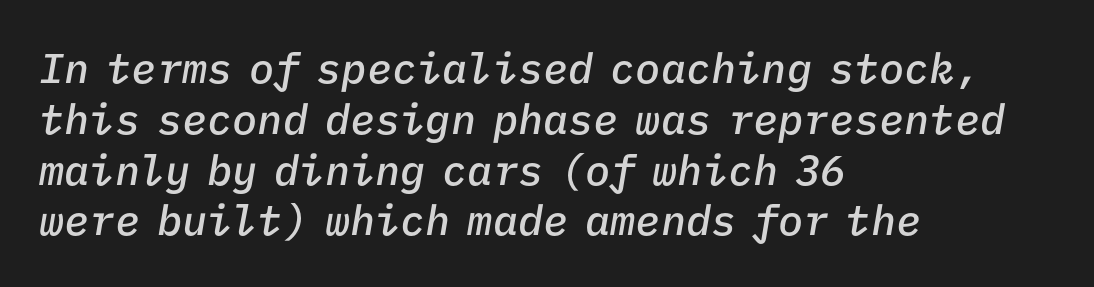
{"italic": "yes", "lean": "right", "slant_degrees": 9, "bold": "semi", "weight": "semibold", "width": "normal", "stroke_contrast": "low", "x_height": "medium", "monospaced": "yes", "underline": "no", "align": "left", "line_spacing_ratio": 1.21, "letter_spacing": "normal", "letter_spacing_em": 0.0, "glyph_px": 42}
